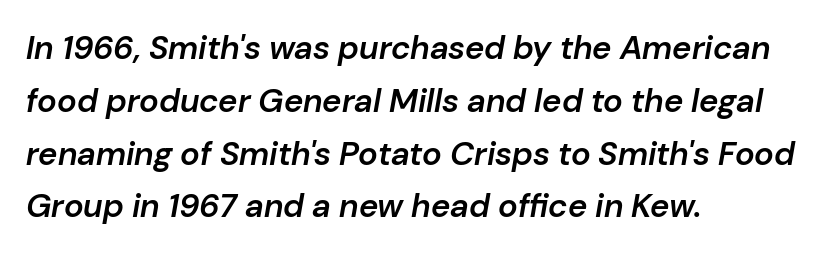
The image shows 33 px semibold type, italic (leaning right); set left-aligned, normal line spacing (1.6x), normal letter spacing, not underlined; low stroke contrast and a medium x-height.
